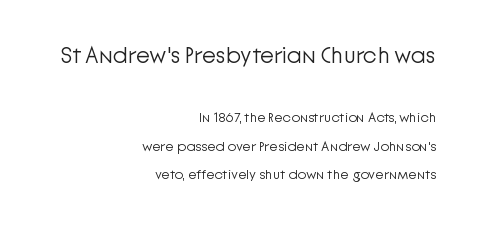
The letterforms sit shoulder to shoulder at normal distance. Caption: upper text group enlarged, lower text group reduced. Line endings align vertically; line beginnings do not. Nobody drew a line under any word here. Airy leading. Weight: not bold — regular or lighter.
